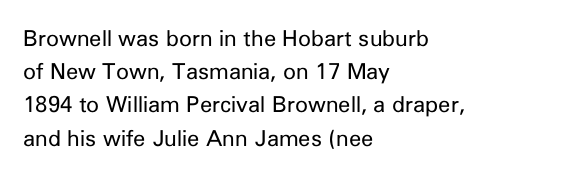
Q: Is the text bold? A: No.
Q: Is the text italic (slanted)? A: No, it is upright.
Q: Is the text underlined? A: No.
Q: How is the paragraph aligned? A: Left-aligned.
Q: Is the spacing between letters normal or unusually wide? A: Normal.
Q: Is the spacing between lines tight, normal or loose? A: Normal.
